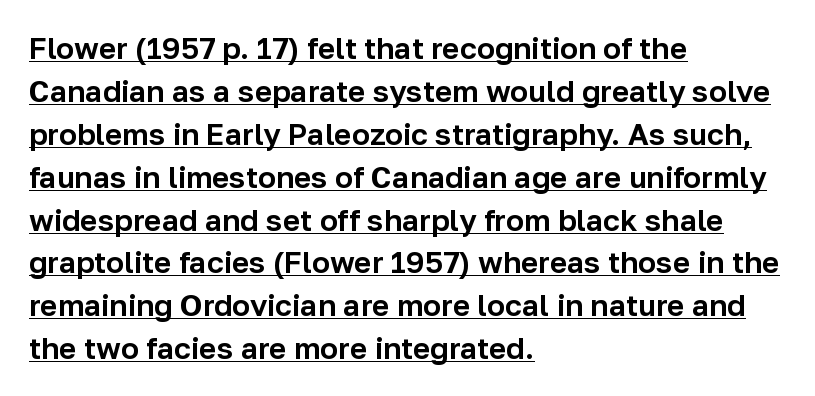
Q: Is the text italic (slanted)? A: No, it is upright.
Q: Is the typeface a serif or a sans-serif typeface? A: Sans-serif.
Q: Is the text underlined? A: Yes.
Q: How is the paragraph aligned? A: Left-aligned.
Q: Is the spacing between letters normal or unusually wide? A: Normal.
Q: Is the spacing between lines tight, normal or loose? A: Normal.
Q: Width (condensed, normal, or wide)? A: Normal.
Q: Stroke contrast? A: Low.
Q: x-height? A: Medium.
Q: Monospaced? A: No.
